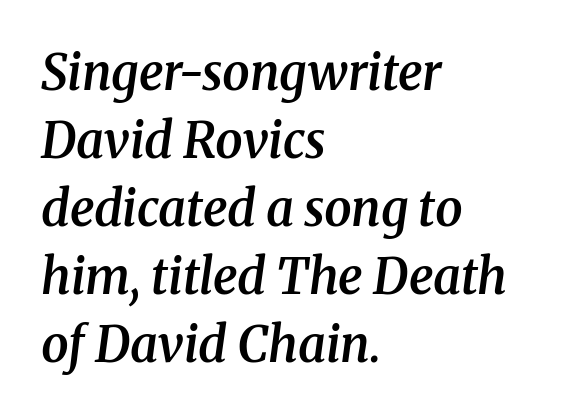
These lines were composed using italics. A fair bit of extra ink — the face is semibold, not bold. The horizontal fit of the characters is conventional and even. Just letters on the line, the space beneath them empty. The text was rendered using a seriffed face with decorative stroke endings. Leading matches the norm, producing a regular column.
